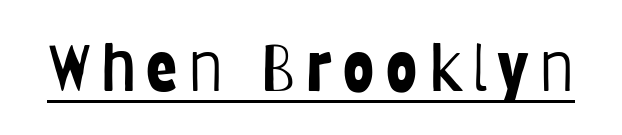
Counters stay open thanks to moderate or lighter strokes. Do the characters align in a grid? No, the font is proportional. You can tell it's not italic because the verticals are truly vertical. These lines are composed in type without serifs. Every word sits above its own underline.
